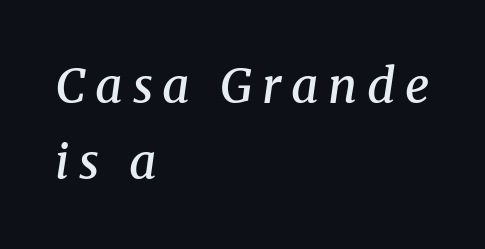
The image shows 48 px semibold serif type, italic (leaning right); set left-aligned, normal line spacing (1.59x), unusually wide letter spacing (+0.2 em), not underlined; medium stroke contrast and a medium x-height.
